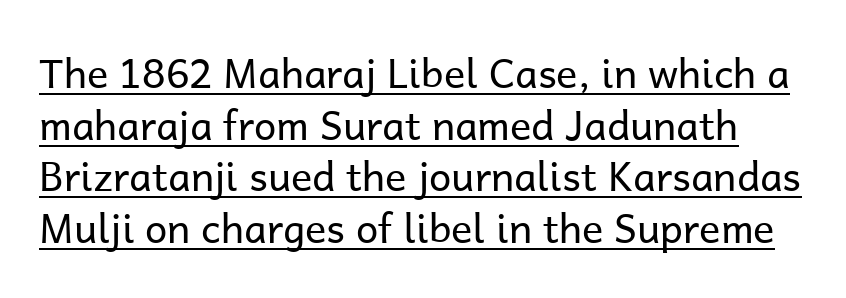
Q: Is the text bold? A: No.
Q: Is the text italic (slanted)? A: No, it is upright.
Q: Is the typeface a serif or a sans-serif typeface? A: Sans-serif.
Q: Is the text underlined? A: Yes.
Q: Is the spacing between letters normal or unusually wide? A: Normal.
Q: Is the spacing between lines tight, normal or loose? A: Normal.
Q: Width (condensed, normal, or wide)? A: Normal.
Q: Stroke contrast? A: Low.
Q: x-height? A: Medium.
Q: Monospaced? A: No.
